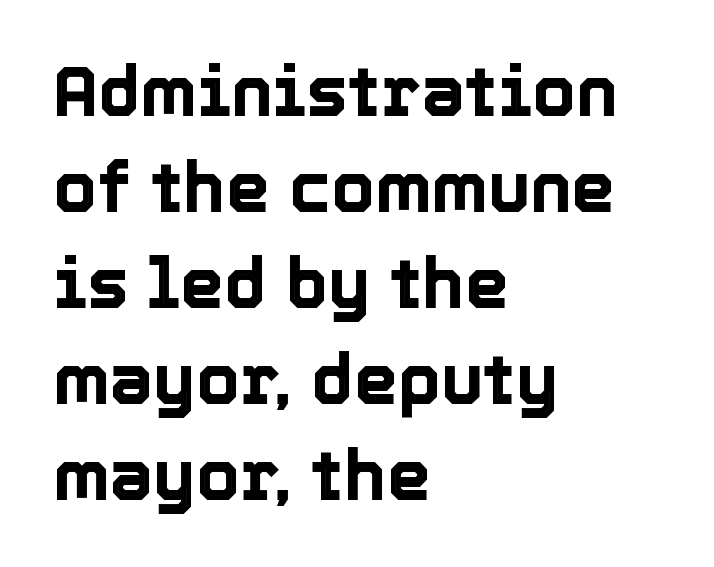
Check under the words: just untouched page. Here the designer chose a conventional face with non-uniform glyph widths. Short note: letters normally spaced. Each line starts at the same left margin while the right side varies.
